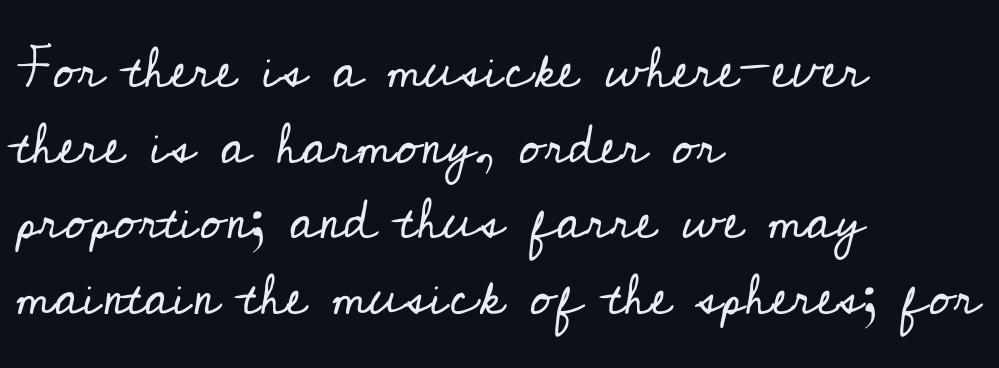
The image shows 56 px regular-weight serif type; set left-aligned, normal line spacing (1.35x), normal letter spacing, not underlined; low stroke contrast and a small x-height.
